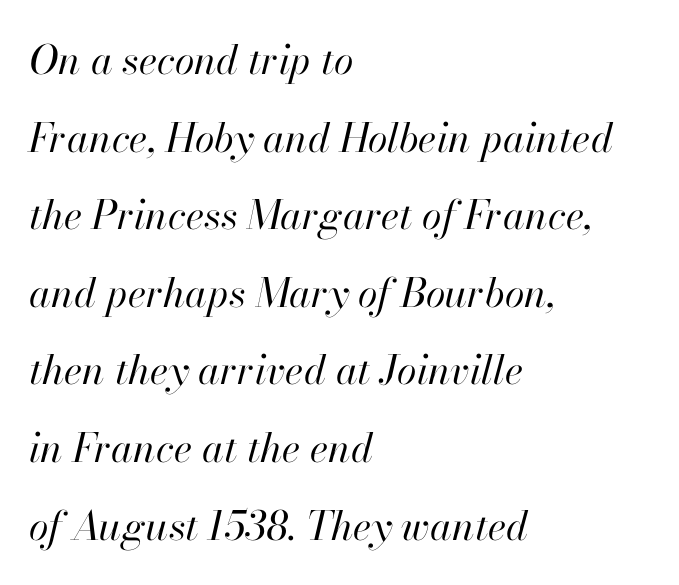
Q: Is the text bold? A: No.
Q: Is the text italic (slanted)? A: Yes, it leans right by about 13 degrees.
Q: Is the text underlined? A: No.
Q: How is the paragraph aligned? A: Left-aligned.
Q: Is the spacing between letters normal or unusually wide? A: Normal.
Q: Is the spacing between lines tight, normal or loose? A: Loose.
Q: Width (condensed, normal, or wide)? A: Normal.
Q: Stroke contrast? A: High.
Q: x-height? A: Small.
Q: Monospaced? A: No.
